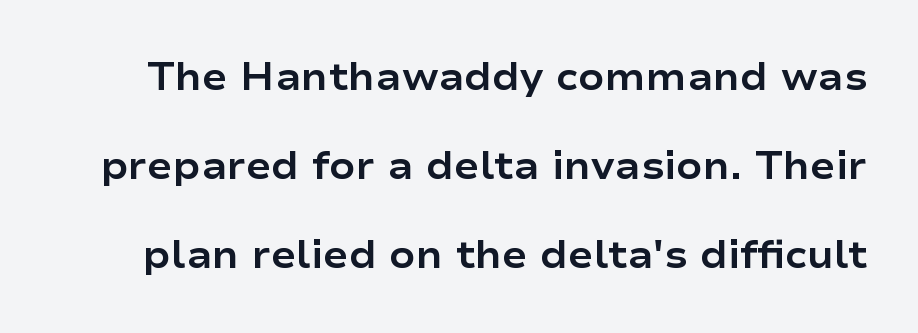
{"serif": "no", "italic": "no", "bold": "yes", "weight": "bold", "width": "wide", "stroke_contrast": "low", "x_height": "medium", "monospaced": "no", "underline": "no", "line_spacing": "loose", "line_spacing_ratio": 2.34, "letter_spacing": "normal", "letter_spacing_em": 0.0, "glyph_px": 38}
